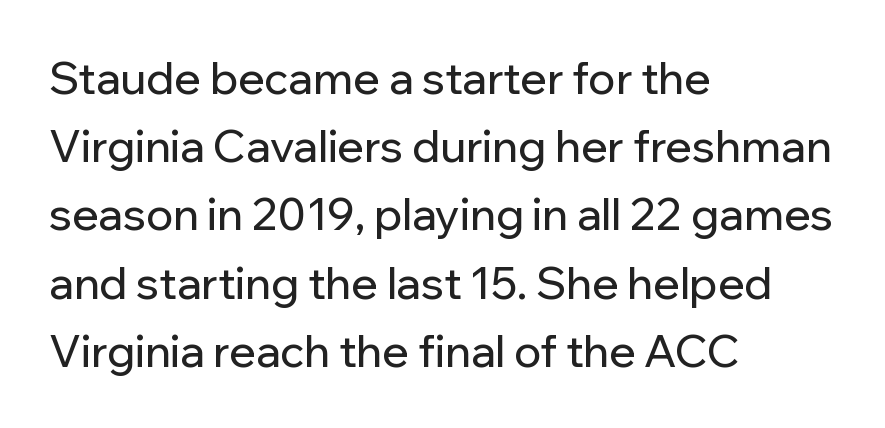
The image shows 44 px sans-serif type, upright; set left-aligned, normal line spacing (1.55x), normal letter spacing, not underlined; low stroke contrast and a medium x-height.
